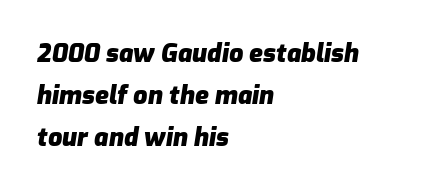
Q: Is the text bold? A: Yes.
Q: Is the text italic (slanted)? A: Yes, it leans right by about 9 degrees.
Q: Is the text underlined? A: No.
Q: How is the paragraph aligned? A: Left-aligned.
Q: Is the spacing between letters normal or unusually wide? A: Normal.
Q: Is the spacing between lines tight, normal or loose? A: Normal.
